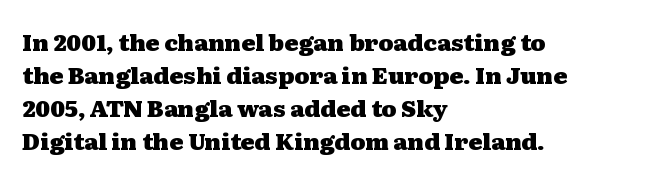
Q: Is the text bold? A: Yes.
Q: Is the text italic (slanted)? A: No, it is upright.
Q: Is the text underlined? A: No.
Q: How is the paragraph aligned? A: Left-aligned.
Q: Is the spacing between letters normal or unusually wide? A: Normal.
Q: Is the spacing between lines tight, normal or loose? A: Normal.
